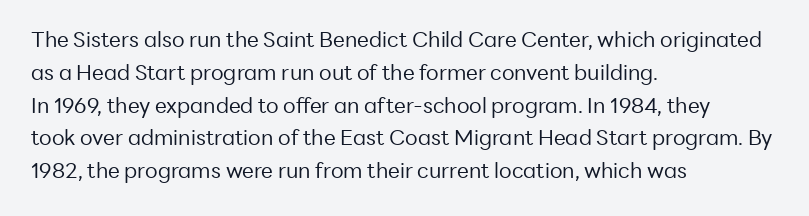
The image shows 21 px text type, upright; set left-aligned, normal line spacing (1.56x), normal letter spacing, not underlined.
